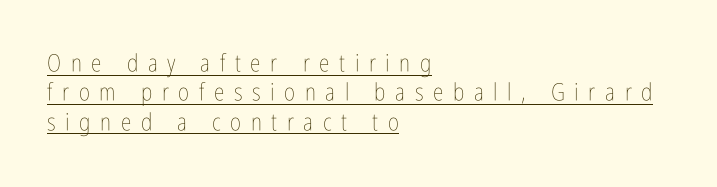
{"italic": "no", "bold": "no", "underline": "yes", "align": "left", "line_spacing_ratio": 1.22, "letter_spacing": "wide", "letter_spacing_em": 0.4, "glyph_px": 24}
